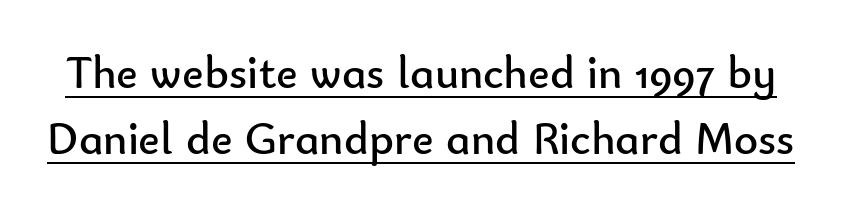
{"serif": "no", "italic": "no", "bold": "no", "weight": "regular", "width": "normal", "stroke_contrast": "low", "x_height": "small", "monospaced": "no", "underline": "yes", "line_spacing": "normal", "line_spacing_ratio": 1.44, "letter_spacing": "normal", "letter_spacing_em": 0.0, "glyph_px": 46}
